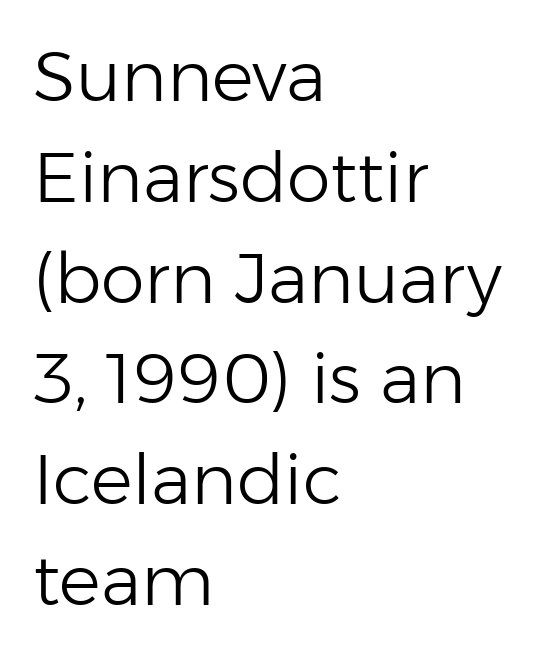
{"serif": "no", "italic": "no", "bold": "no", "weight": "light", "width": "normal", "stroke_contrast": "low", "x_height": "medium", "monospaced": "no", "underline": "no", "align": "left", "line_spacing": "normal", "line_spacing_ratio": 1.44, "letter_spacing": "normal", "letter_spacing_em": 0.0, "glyph_px": 70}
